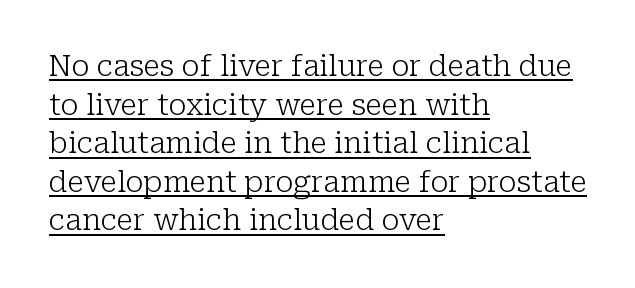
Reading down the block, your eye returns to a fixed left position each line. Quick note: not italic, upright. Here the designer chose a conventional face with non-uniform glyph widths. The strokes carry an ordinary text weight at most. Vertical spacing — default.
